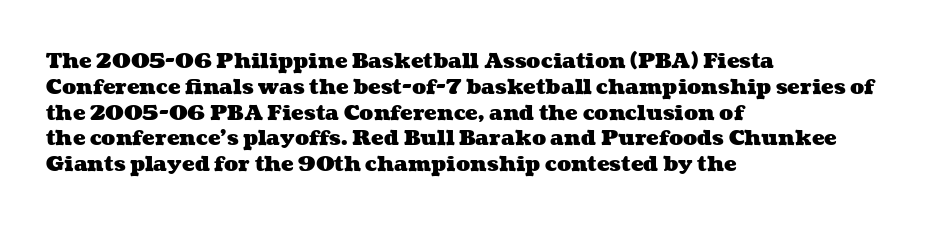
Q: Is the text bold? A: Yes.
Q: Is the text underlined? A: No.
Q: How is the paragraph aligned? A: Left-aligned.
Q: Is the spacing between letters normal or unusually wide? A: Normal.
